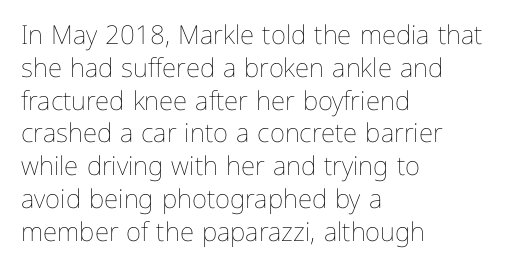
{"italic": "no", "bold": "no", "underline": "no", "align": "left", "line_spacing": "normal", "line_spacing_ratio": 1.26, "letter_spacing": "normal", "letter_spacing_em": 0.0, "glyph_px": 26}
